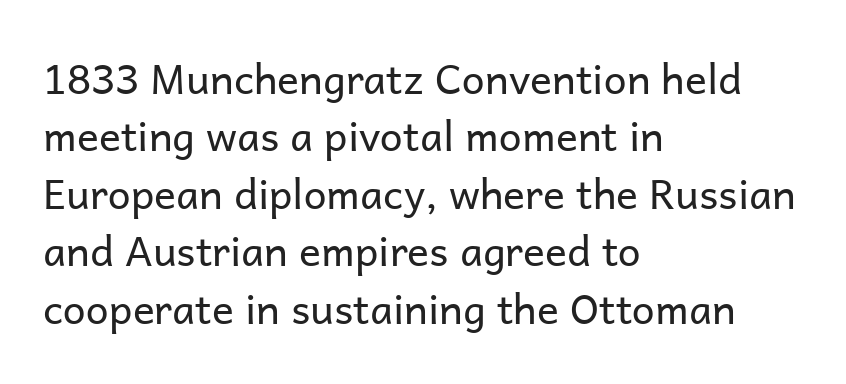
{"serif": "no", "italic": "no", "bold": "no", "weight": "regular", "width": "normal", "stroke_contrast": "low", "x_height": "medium", "monospaced": "no", "underline": "no", "align": "left", "line_spacing": "normal", "line_spacing_ratio": 1.4, "letter_spacing": "normal", "letter_spacing_em": 0.0, "glyph_px": 41}
